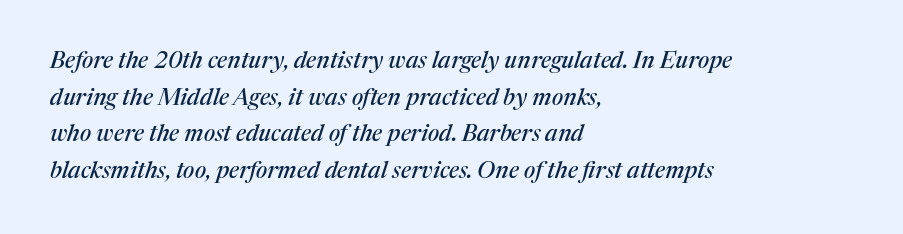
The image shows 23 px text type, italic (leaning right); set left-aligned, normal line spacing (1.59x), normal letter spacing, not underlined.
